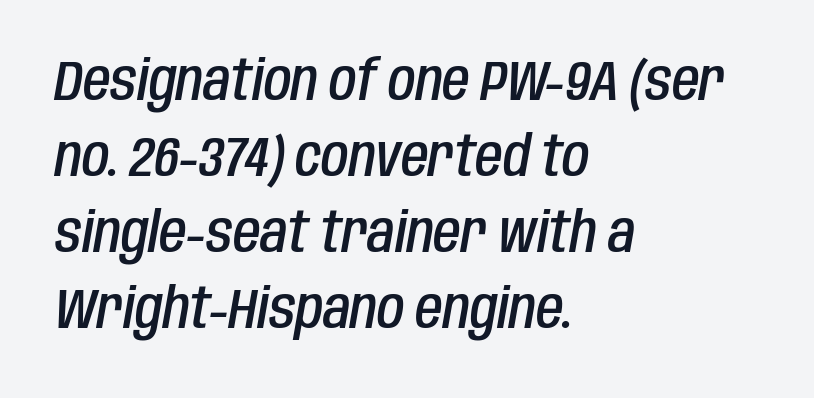
Decoration check: the copy has no underline. Caption: standard tracking, unaltered. Rows of type keep a routine distance in the vertical direction. The axis of the letterforms is tilted away from vertical.
